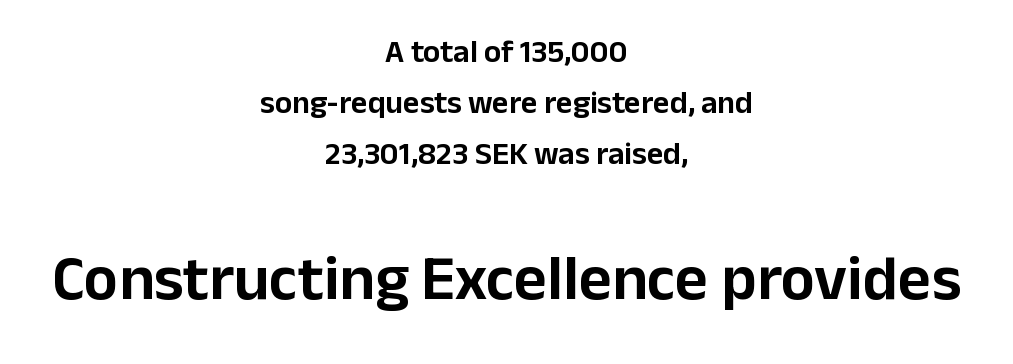
{"serif": "no", "italic": "no", "width": "normal", "stroke_contrast": "low", "x_height": "medium", "monospaced": "no", "underline": "no", "align": "center", "line_spacing": "normal", "line_spacing_ratio": 1.6, "letter_spacing": "normal", "letter_spacing_em": 0.0, "larger_block": "second", "size_ratio": 2.0, "glyph_px": 64}
